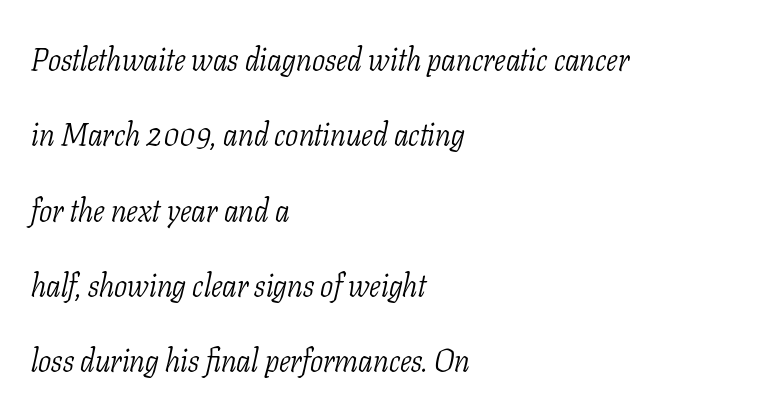
The face looks like a standard text weight, possibly lighter. The paragraph has a hard left edge and a soft right edge. The vertical gap from one line to the next is large. Is the type slanted? Yes — the strokes lean at a clear angle. Each word holds together tightly as a unit, with standard inter-letter gaps.
